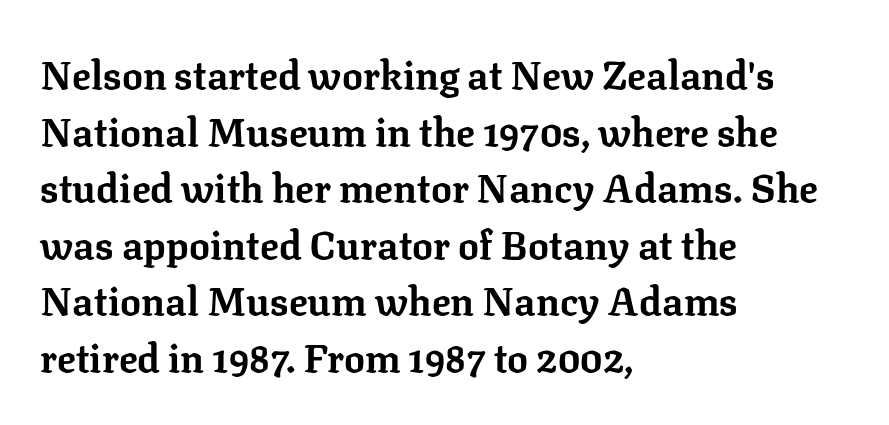
Q: Is the text bold? A: Yes.
Q: Is the text italic (slanted)? A: No, it is upright.
Q: Is the typeface a serif or a sans-serif typeface? A: Serif.
Q: Is the text underlined? A: No.
Q: How is the paragraph aligned? A: Left-aligned.
Q: Is the spacing between letters normal or unusually wide? A: Normal.
Q: Is the spacing between lines tight, normal or loose? A: Normal.
Q: Width (condensed, normal, or wide)? A: Normal.
Q: Stroke contrast? A: Low.
Q: x-height? A: Medium.
Q: Monospaced? A: No.
